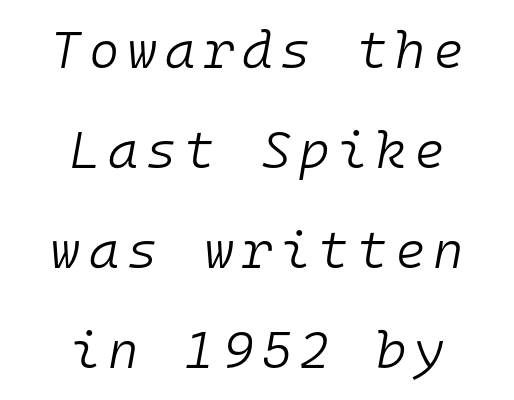
{"italic": "yes", "lean": "right", "slant_degrees": 10, "bold": "no", "weight": "light", "width": "normal", "stroke_contrast": "low", "x_height": "medium", "monospaced": "yes", "underline": "no", "align": "center", "line_spacing": "loose", "line_spacing_ratio": 1.92, "glyph_px": 52}
